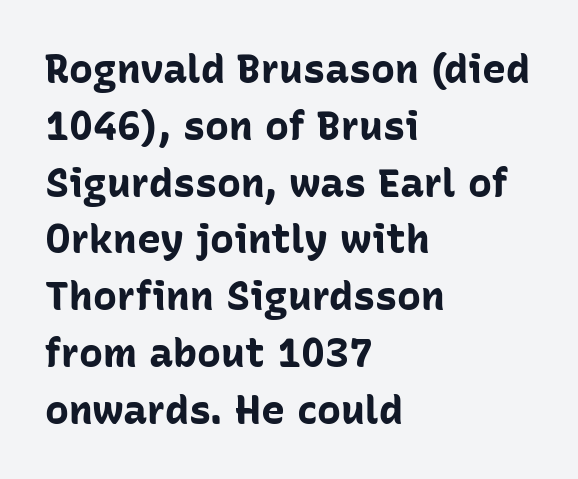
Q: Is the text bold? A: Yes.
Q: Is the text italic (slanted)? A: No, it is upright.
Q: Is the typeface a serif or a sans-serif typeface? A: Sans-serif.
Q: Is the text underlined? A: No.
Q: How is the paragraph aligned? A: Left-aligned.
Q: Is the spacing between letters normal or unusually wide? A: Normal.
Q: Is the spacing between lines tight, normal or loose? A: Normal.
Q: Width (condensed, normal, or wide)? A: Normal.
Q: Stroke contrast? A: Low.
Q: x-height? A: Medium.
Q: Monospaced? A: No.
